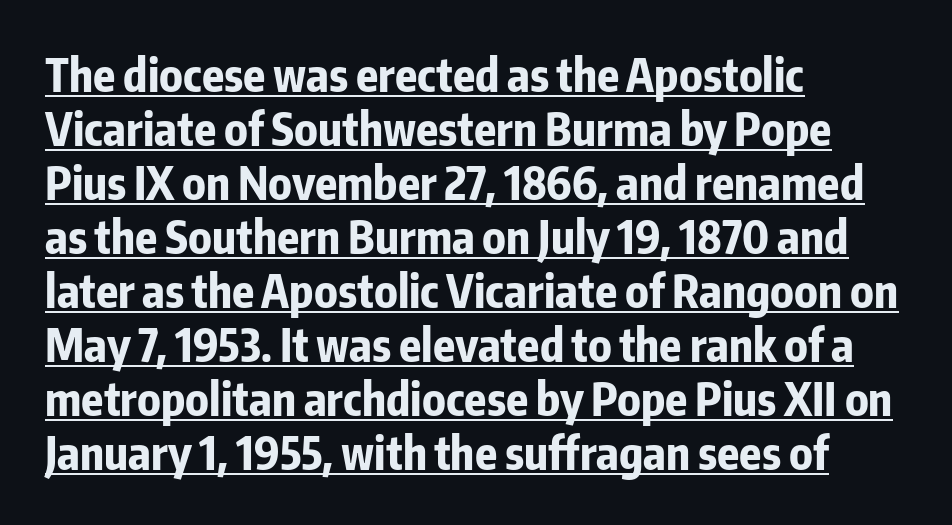
Q: Is the text bold? A: Yes.
Q: Is the text italic (slanted)? A: No, it is upright.
Q: Is the typeface a serif or a sans-serif typeface? A: Sans-serif.
Q: Is the text underlined? A: Yes.
Q: How is the paragraph aligned? A: Left-aligned.
Q: Is the spacing between letters normal or unusually wide? A: Normal.
Q: Width (condensed, normal, or wide)? A: Condensed.
Q: Stroke contrast? A: Low.
Q: x-height? A: Medium.
Q: Monospaced? A: No.
